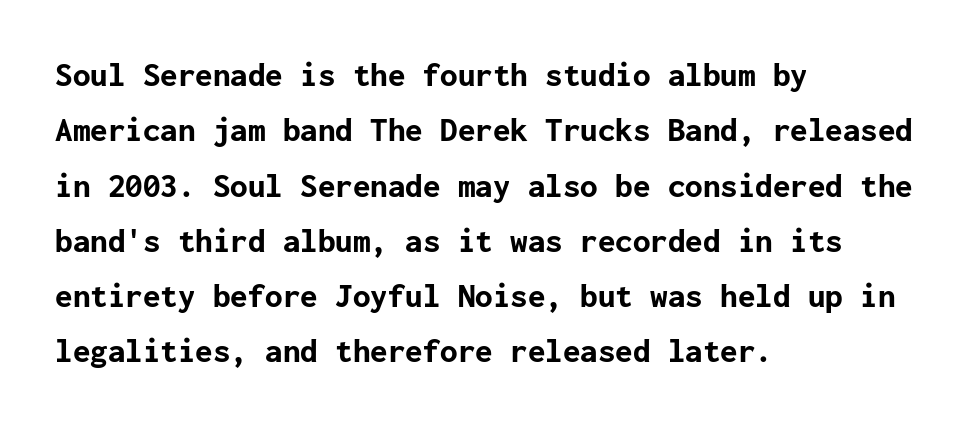
The image shows 35 px bold sans-serif type, upright; set left-aligned, normal line spacing (1.58x), normal letter spacing, not underlined; low stroke contrast and a medium x-height.
